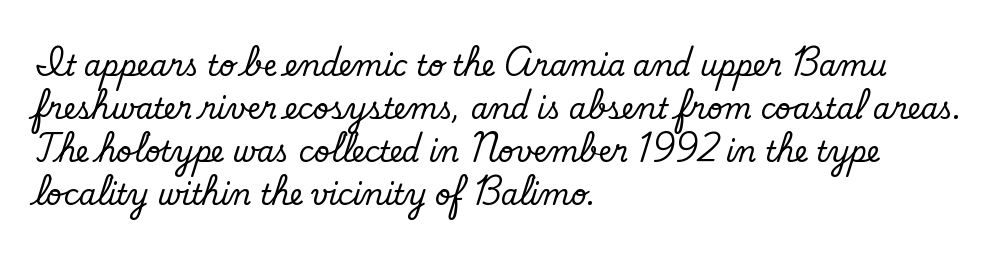
Glance below the letters and you will spot only blank space. Are there feet on the stems? There aren't — it's a sans. Leftover space on each line is placed entirely after the last word. Spacing verdict: proportional, widths tailored to each character. Characters follow at the spacing the type designer built in.
